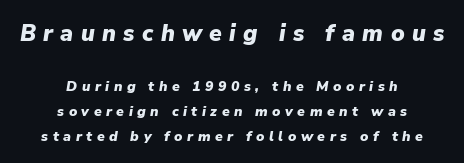
{"italic": "yes", "lean": "right", "slant_degrees": 9, "bold": "yes", "underline": "no", "align": "center", "line_spacing_ratio": 1.77, "letter_spacing": "wide", "letter_spacing_em": 0.32, "larger_block": "first", "size_ratio": 1.64, "glyph_px": 23}
